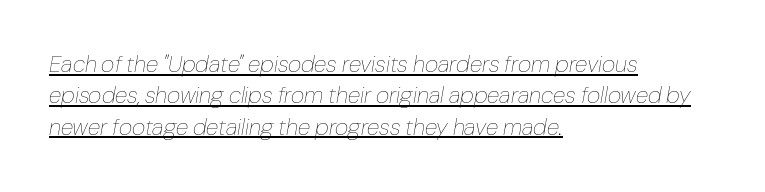
Summary of vertical rhythm: regular, with standard interline spacing. The lettering is marked with a stroke running underneath it. Is the letter spacing exaggerated? No — it looks like the ordinary default. Slant detected: the letters are inclined. Heaviness? Minimal to ordinary, like unemphasized prose.
